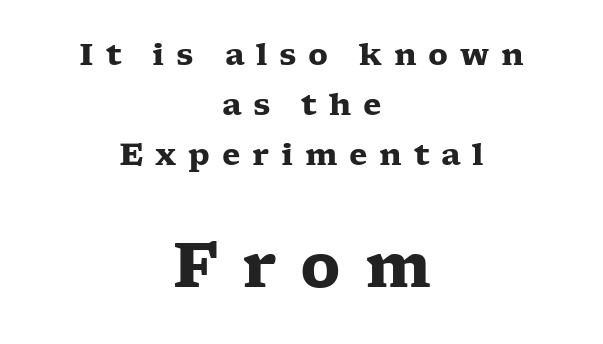
{"serif": "yes", "italic": "no", "bold": "yes", "weight": "heavy", "width": "wide", "stroke_contrast": "low", "x_height": "medium", "monospaced": "no", "underline": "no", "align": "center", "line_spacing": "normal", "line_spacing_ratio": 1.67, "letter_spacing": "wide", "letter_spacing_em": 0.39, "larger_block": "second", "size_ratio": 2.03, "glyph_px": 61}
